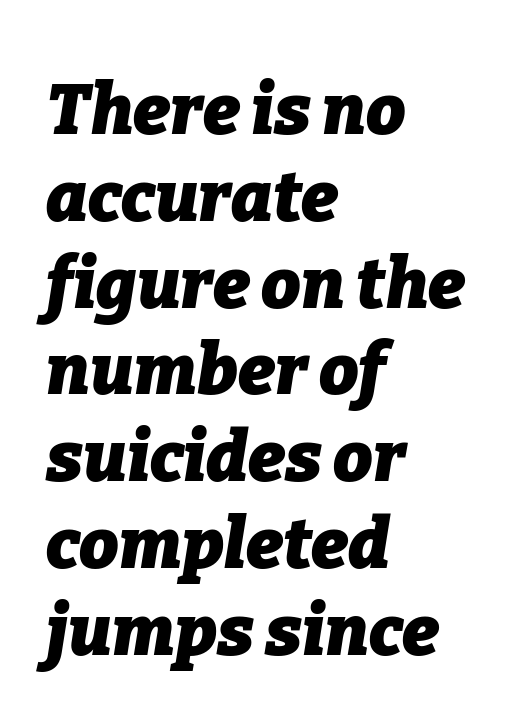
The image shows 70 px heavy type, italic (leaning right); set left-aligned, line spacing 1.24x, normal letter spacing, not underlined; low stroke contrast and a medium x-height.
